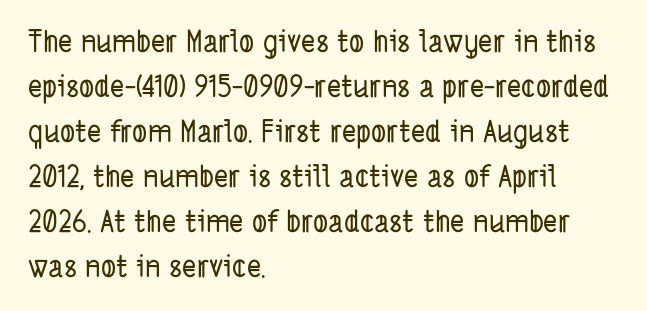
Each new line begins a customary step beneath the previous one. This rendering uses left alignment, leaving the right contour irregular. Glance below the letters and you will spot only blank space. Look at the bottom of the vertical strokes: they stop flat, with no serifs. Default kerning and tracking; the words read as compact shapes. Varying glyph widths throughout — classic text-font behaviour.
